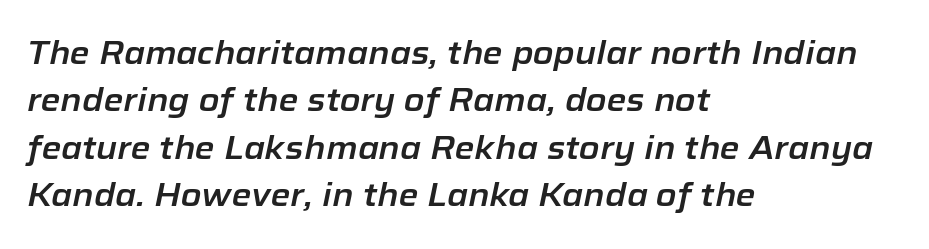
{"italic": "yes", "lean": "right", "slant_degrees": 12, "width": "normal", "stroke_contrast": "low", "x_height": "medium", "monospaced": "no", "underline": "no", "align": "left", "line_spacing": "normal", "line_spacing_ratio": 1.48, "letter_spacing": "normal", "letter_spacing_em": 0.0, "glyph_px": 32}
